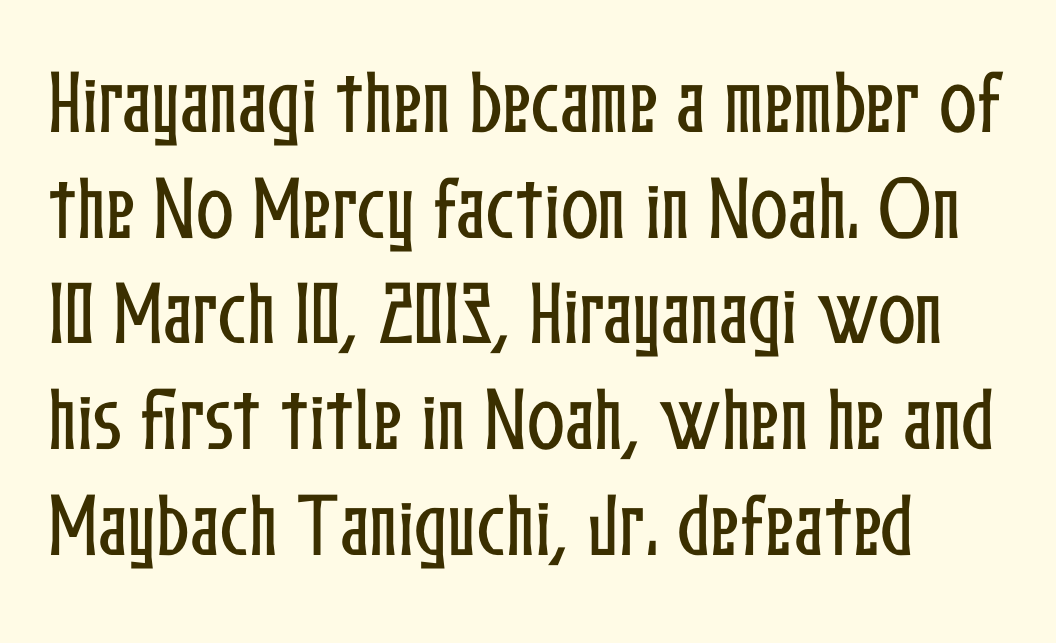
The image shows 70 px condensed type, upright; set normal line spacing (1.51x), normal letter spacing, not underlined; low stroke contrast and a medium x-height.
